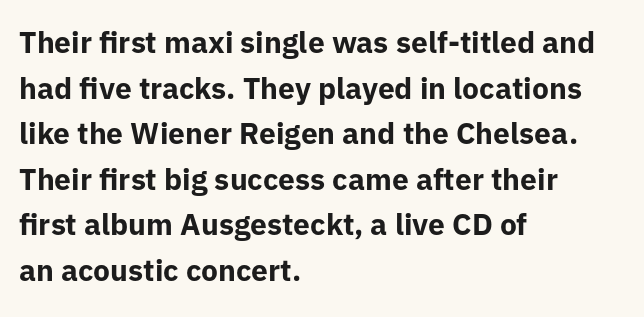
The image shows 30 px bold sans-serif type, upright; set left-aligned, normal line spacing (1.52x), normal letter spacing, not underlined; low stroke contrast and a medium x-height.
